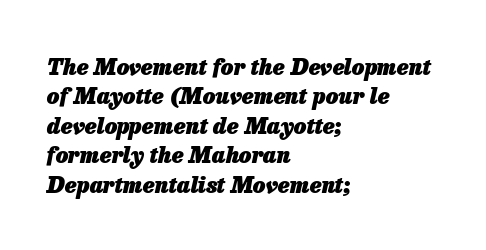
Q: Is the text bold? A: Yes.
Q: Is the text italic (slanted)? A: Yes, it leans right by about 13 degrees.
Q: Is the text underlined? A: No.
Q: How is the paragraph aligned? A: Left-aligned.
Q: Is the spacing between letters normal or unusually wide? A: Normal.
Q: Is the spacing between lines tight, normal or loose? A: Normal.
